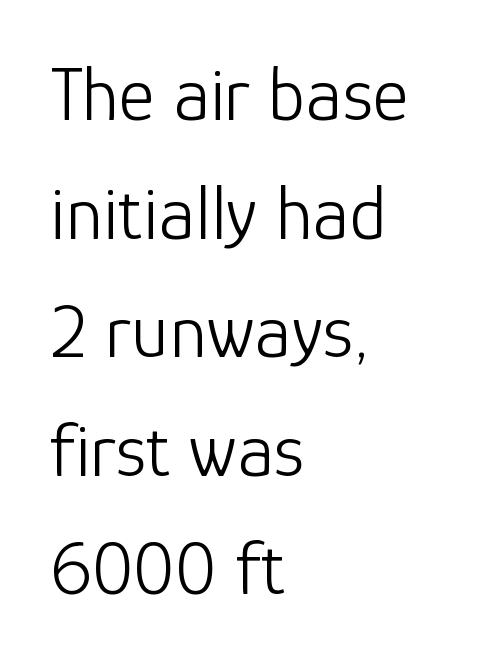
{"serif": "no", "italic": "no", "bold": "no", "weight": "light", "width": "normal", "stroke_contrast": "low", "x_height": "medium", "monospaced": "no", "underline": "no", "align": "left", "line_spacing": "normal", "line_spacing_ratio": 1.54, "letter_spacing": "normal", "letter_spacing_em": 0.0, "glyph_px": 77}
